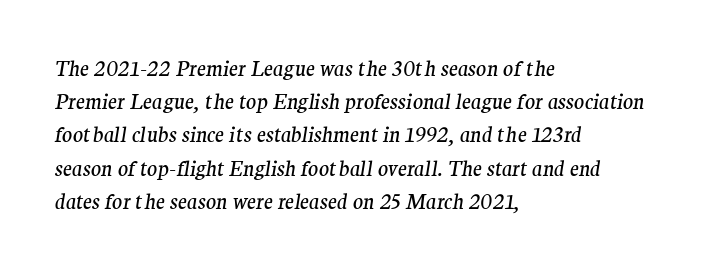
Quick note: italic. Line beginnings align vertically; line endings do not. Caption: standard tracking, unaltered. Vertical stems look standard width or narrower in stroke.
